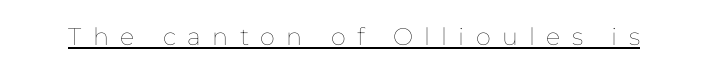
The image shows 24 px text type, upright; set unusually wide letter spacing (+0.47 em), underlined.
